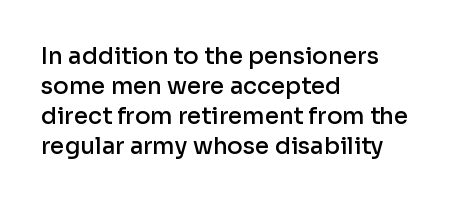
How are the letters spaced? Ordinarily, with no added tracking. Ordinary non-slanted type is in use. Notice the strokes are somewhat thickened but not fully heavy: this is a semibold. Descenders are the only things crossing below the line.
